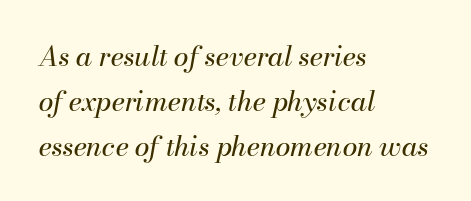
Q: Is the text bold? A: No.
Q: Is the text italic (slanted)? A: Yes, it leans right by about 13 degrees.
Q: Is the text underlined? A: No.
Q: How is the paragraph aligned? A: Left-aligned.
Q: Is the spacing between letters normal or unusually wide? A: Normal.
Q: Is the spacing between lines tight, normal or loose? A: Normal.
